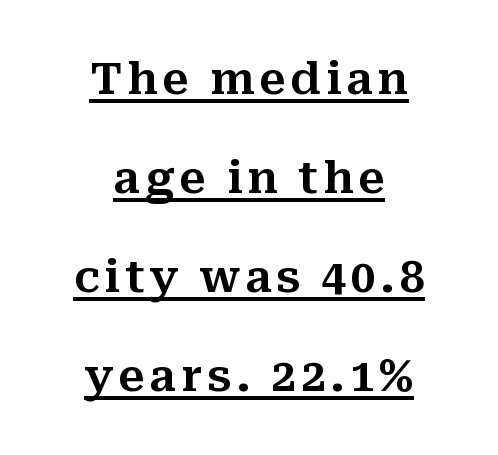
Q: Is the text italic (slanted)? A: No, it is upright.
Q: Is the typeface a serif or a sans-serif typeface? A: Serif.
Q: Is the text underlined? A: Yes.
Q: How is the paragraph aligned? A: Centered.
Q: Is the spacing between lines tight, normal or loose? A: Loose.
Q: Width (condensed, normal, or wide)? A: Normal.
Q: Stroke contrast? A: Medium.
Q: x-height? A: Medium.
Q: Monospaced? A: No.
